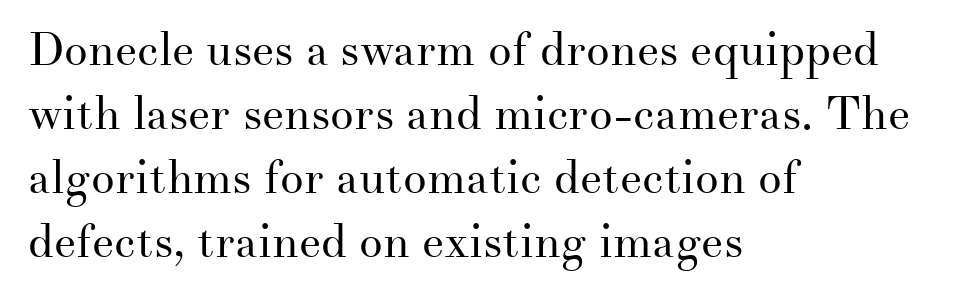
The image shows 47 px regular-weight serif type, upright; set left-aligned, normal line spacing (1.36x), normal letter spacing, not underlined; medium stroke contrast and a small x-height.
